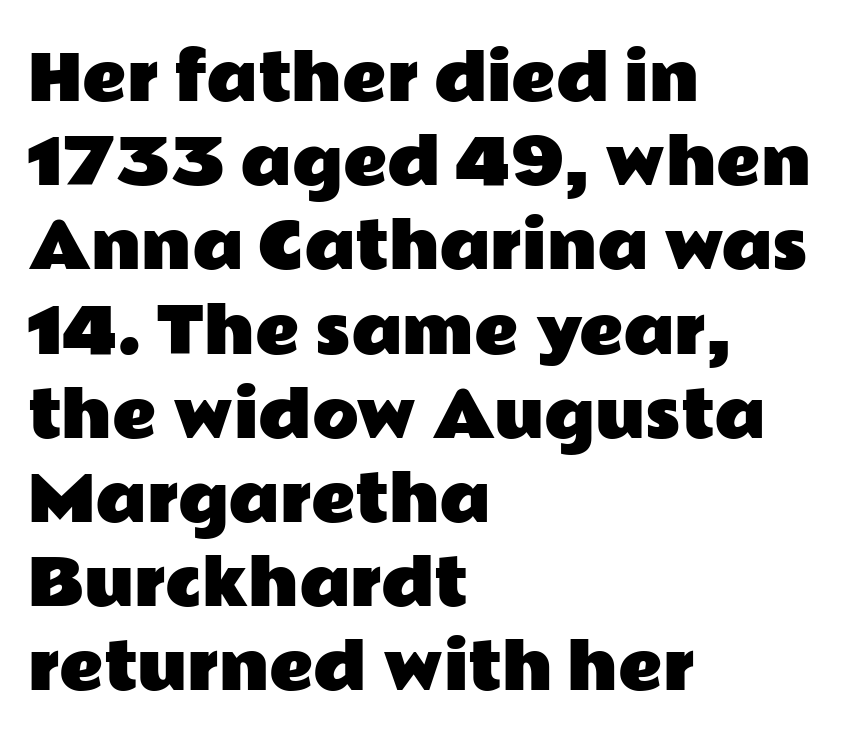
{"serif": "no", "italic": "no", "width": "wide", "stroke_contrast": "low", "x_height": "medium", "monospaced": "no", "underline": "no", "align": "left", "line_spacing": "normal", "line_spacing_ratio": 1.38, "letter_spacing": "normal", "letter_spacing_em": 0.0, "glyph_px": 61}
